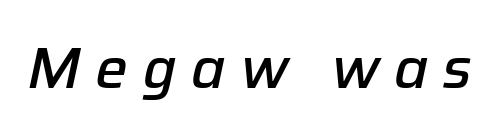
The image shows 58 px semibold type, italic (leaning right); set unusually wide letter spacing (+0.24 em), not underlined; low stroke contrast and a medium x-height.
